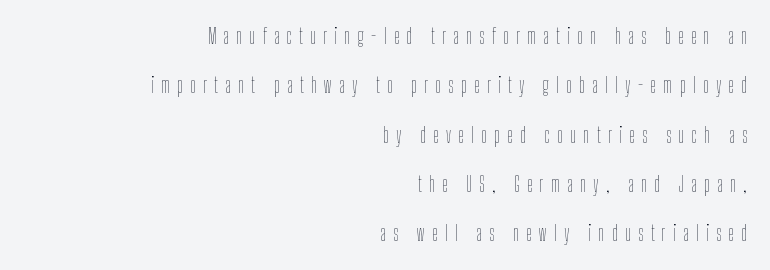
The image shows 21 px text type, upright; set right-aligned, loose line spacing (2.35x), unusually wide letter spacing (+0.34 em), not underlined.
